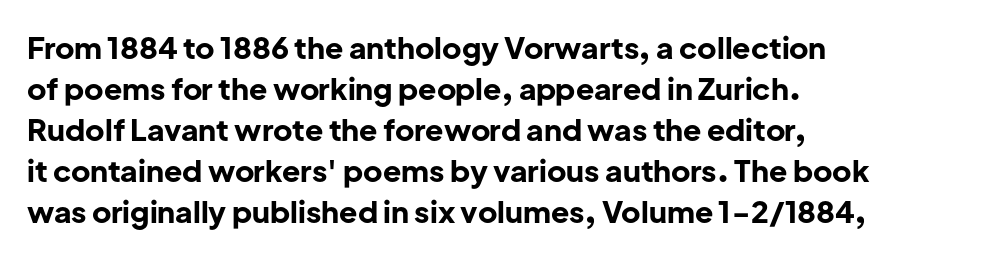
{"serif": "no", "italic": "no", "bold": "yes", "weight": "bold", "width": "normal", "stroke_contrast": "low", "x_height": "medium", "monospaced": "no", "underline": "no", "align": "left", "line_spacing": "normal", "line_spacing_ratio": 1.37, "letter_spacing": "normal", "letter_spacing_em": 0.0, "glyph_px": 30}
